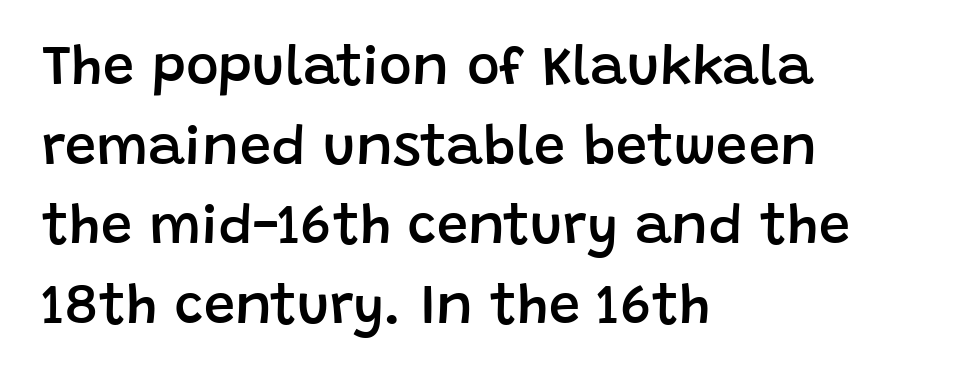
{"serif": "no", "italic": "no", "bold": "semi", "weight": "semibold", "width": "normal", "stroke_contrast": "low", "x_height": "large", "monospaced": "no", "underline": "no", "align": "left", "line_spacing": "normal", "line_spacing_ratio": 1.42, "letter_spacing": "normal", "letter_spacing_em": 0.0, "glyph_px": 56}
